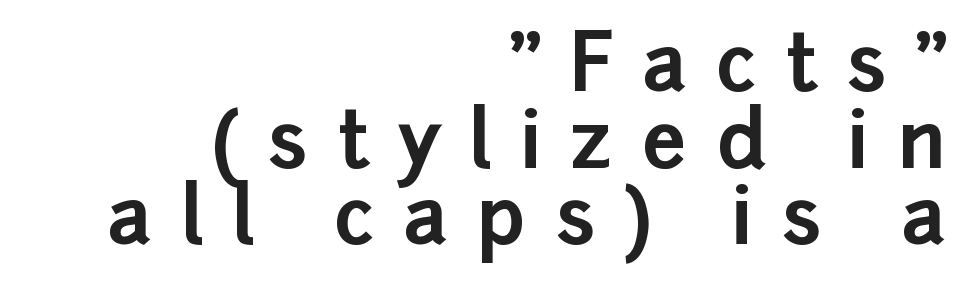
Q: Is the text bold? A: Yes.
Q: Is the text italic (slanted)? A: No, it is upright.
Q: Is the typeface a serif or a sans-serif typeface? A: Sans-serif.
Q: Is the text underlined? A: No.
Q: How is the paragraph aligned? A: Right-aligned.
Q: Is the spacing between letters normal or unusually wide? A: Unusually wide.
Q: Is the spacing between lines tight, normal or loose? A: Tight.
Q: Width (condensed, normal, or wide)? A: Normal.
Q: Stroke contrast? A: Low.
Q: x-height? A: Medium.
Q: Monospaced? A: No.
